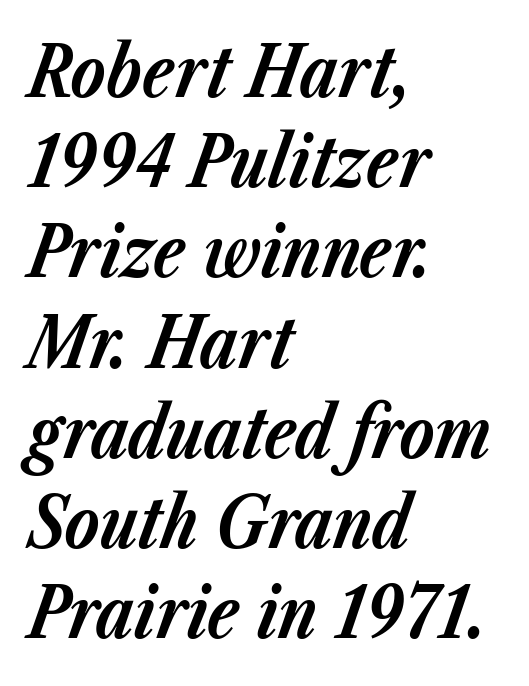
Q: Is the text bold? A: Yes.
Q: Is the text italic (slanted)? A: Yes, it leans right by about 23 degrees.
Q: Is the text underlined? A: No.
Q: How is the paragraph aligned? A: Left-aligned.
Q: Is the spacing between letters normal or unusually wide? A: Normal.
Q: Is the spacing between lines tight, normal or loose? A: Normal.
Q: Width (condensed, normal, or wide)? A: Normal.
Q: Stroke contrast? A: Low.
Q: x-height? A: Medium.
Q: Monospaced? A: No.
